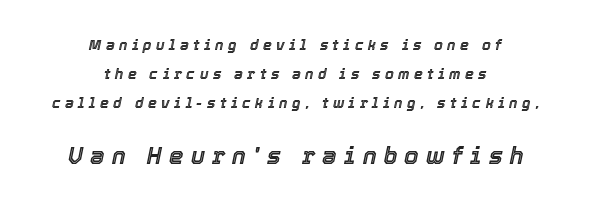
{"italic": "yes", "lean": "right", "slant_degrees": 12, "underline": "no", "align": "center", "line_spacing": "loose", "line_spacing_ratio": 2.08, "letter_spacing": "wide", "letter_spacing_em": 0.32, "larger_block": "second", "size_ratio": 1.64, "glyph_px": 23}
